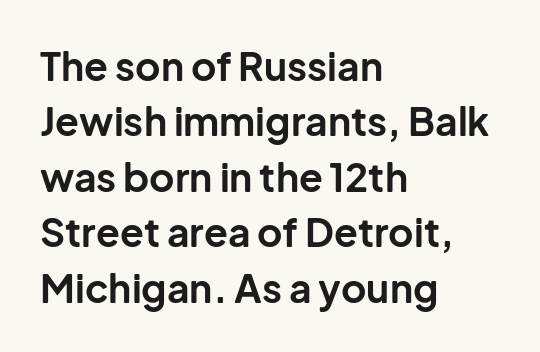
Q: Is the text bold? A: Yes.
Q: Is the text italic (slanted)? A: No, it is upright.
Q: Is the typeface a serif or a sans-serif typeface? A: Sans-serif.
Q: Is the text underlined? A: No.
Q: How is the paragraph aligned? A: Left-aligned.
Q: Is the spacing between letters normal or unusually wide? A: Normal.
Q: Is the spacing between lines tight, normal or loose? A: Normal.
Q: Width (condensed, normal, or wide)? A: Normal.
Q: Stroke contrast? A: Low.
Q: x-height? A: Medium.
Q: Monospaced? A: No.
